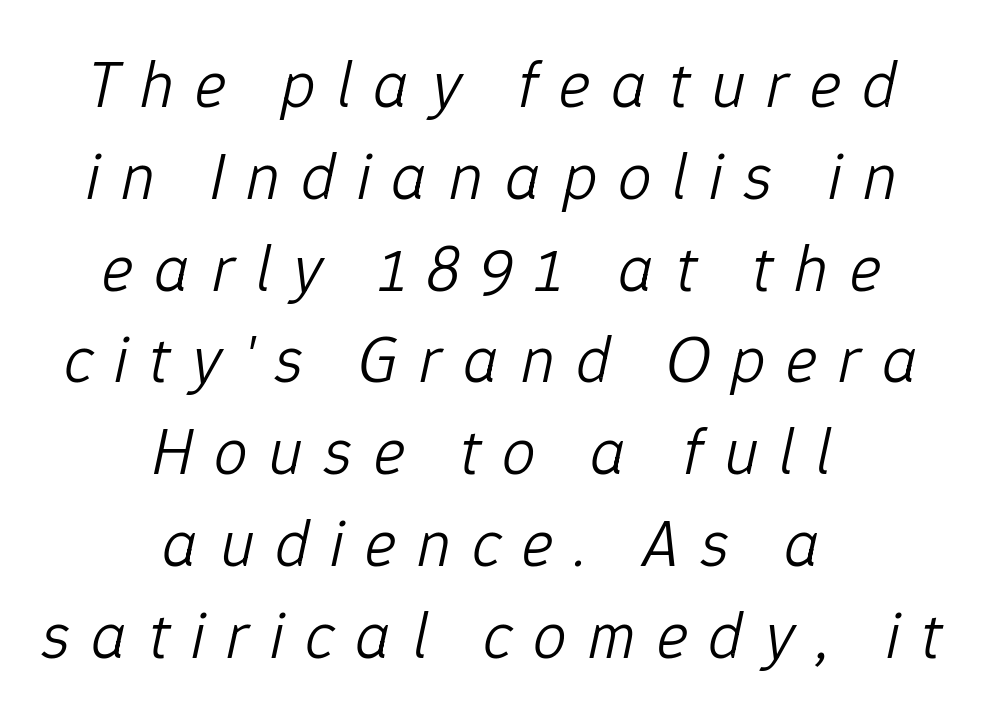
Q: Is the text bold? A: No.
Q: Is the text italic (slanted)? A: Yes, it leans right by about 12 degrees.
Q: Is the text underlined? A: No.
Q: How is the paragraph aligned? A: Centered.
Q: Is the spacing between letters normal or unusually wide? A: Unusually wide.
Q: Is the spacing between lines tight, normal or loose? A: Normal.
Q: Width (condensed, normal, or wide)? A: Normal.
Q: Stroke contrast? A: Low.
Q: x-height? A: Medium.
Q: Monospaced? A: No.
